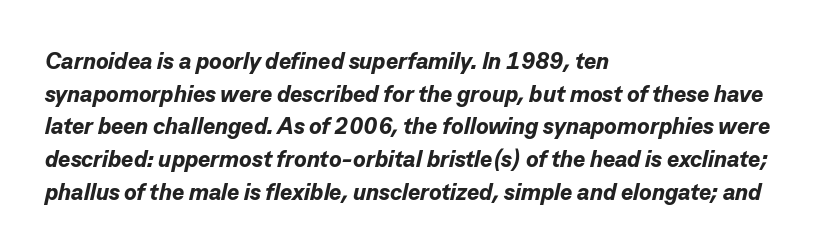
Leading matches the norm, producing a regular column. Italic: yes, the glyphs are oblique. A bare baseline throughout the passage. You could call the tracking neutral — neither tight nor loose.
